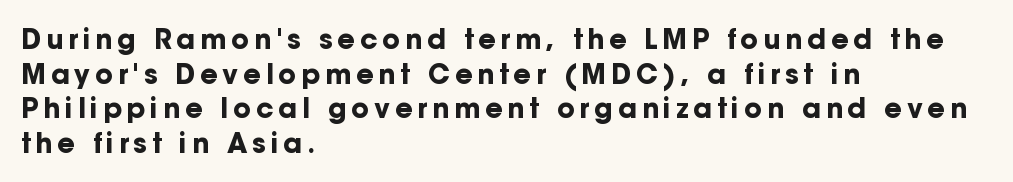
{"italic": "no", "bold": "yes", "underline": "no", "align": "left", "line_spacing": "normal", "line_spacing_ratio": 1.28, "glyph_px": 27}
